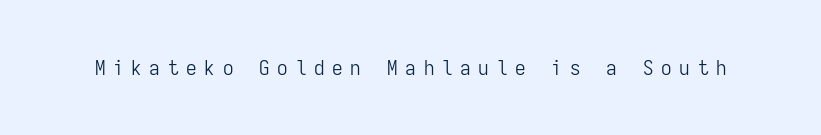
{"italic": "no", "bold": "no", "underline": "no", "letter_spacing": "wide", "letter_spacing_em": 0.37, "glyph_px": 21}
